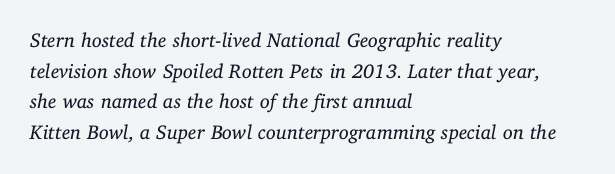
{"italic": "yes", "lean": "right", "slant_degrees": 11, "bold": "no", "underline": "no", "align": "left", "line_spacing": "normal", "line_spacing_ratio": 1.53, "letter_spacing": "normal", "letter_spacing_em": 0.0, "glyph_px": 20}
